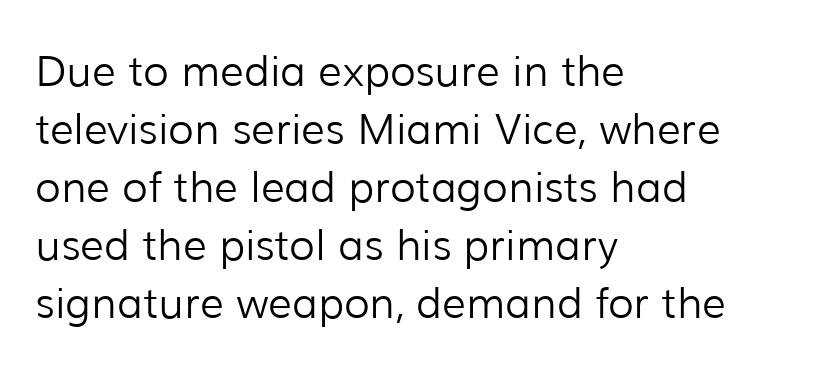
The image shows 42 px light sans-serif type, upright; set left-aligned, normal line spacing (1.38x), normal letter spacing, not underlined; low stroke contrast and a medium x-height.
